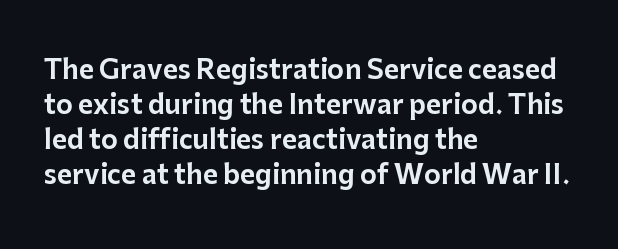
Q: Is the text italic (slanted)? A: No, it is upright.
Q: Is the text underlined? A: No.
Q: How is the paragraph aligned? A: Left-aligned.
Q: Is the spacing between letters normal or unusually wide? A: Normal.
Q: Is the spacing between lines tight, normal or loose? A: Normal.
